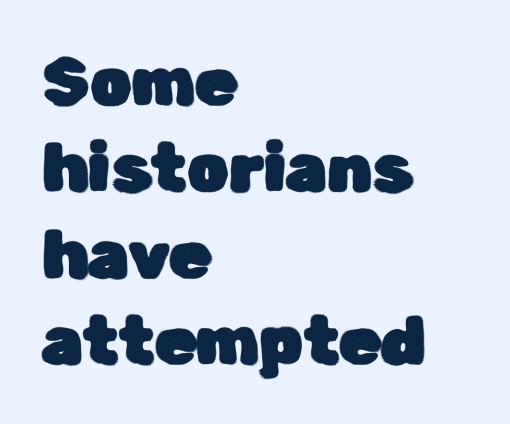
Compared with typical body copy, the letter spacing here is the same. If you measured baseline to baseline, you'd find a middling distance. The letters advance in unequal steps, a hallmark of proportional type. Do the letters lean? They stand straight.
